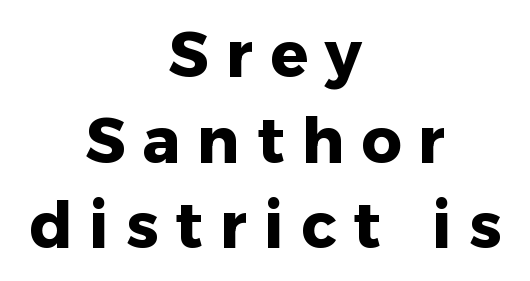
Q: Is the text bold? A: Yes.
Q: Is the text italic (slanted)? A: No, it is upright.
Q: Is the typeface a serif or a sans-serif typeface? A: Sans-serif.
Q: Is the text underlined? A: No.
Q: How is the paragraph aligned? A: Centered.
Q: Is the spacing between letters normal or unusually wide? A: Unusually wide.
Q: Is the spacing between lines tight, normal or loose? A: Normal.
Q: Width (condensed, normal, or wide)? A: Normal.
Q: Stroke contrast? A: Low.
Q: x-height? A: Medium.
Q: Monospaced? A: No.
